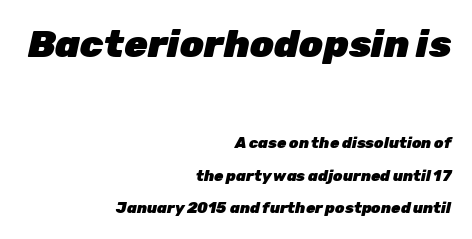
The image shows 38 px heavy type, italic (leaning right); set right-aligned, loose line spacing (2.16x), normal letter spacing, not underlined; the first (top) block is 2.53x larger; low stroke contrast and a medium x-height.
